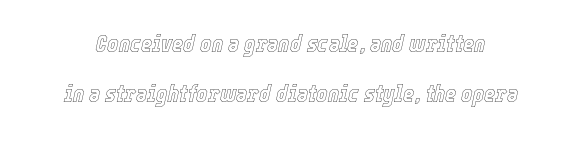
Q: Is the text italic (slanted)? A: Yes, it leans right by about 12 degrees.
Q: Is the text underlined? A: No.
Q: Is the spacing between letters normal or unusually wide? A: Normal.
Q: Is the spacing between lines tight, normal or loose? A: Loose.
